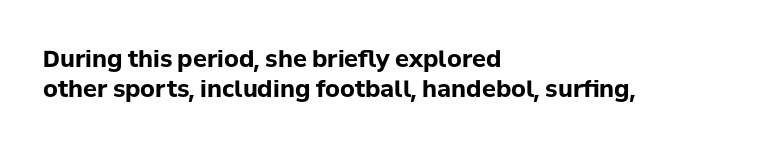
The image shows 23 px bold type, upright; set left-aligned, normal line spacing (1.32x), normal letter spacing, not underlined.
